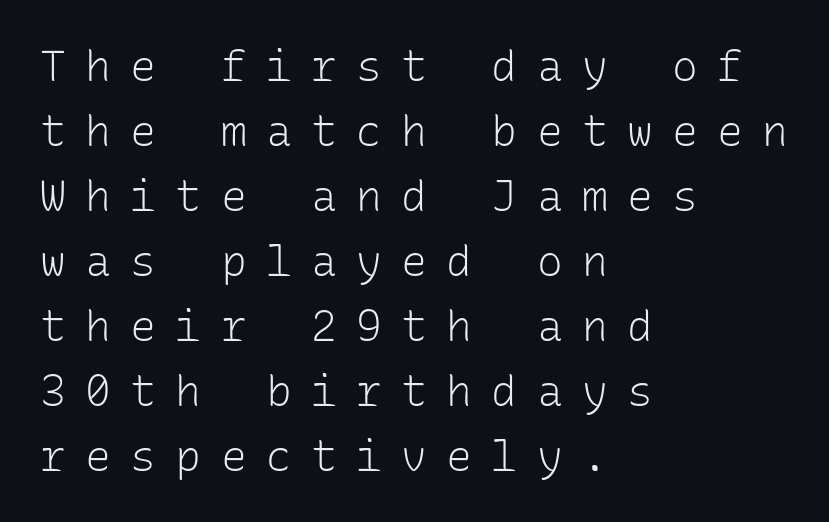
{"serif": "no", "italic": "no", "bold": "no", "weight": "light", "width": "normal", "stroke_contrast": "low", "x_height": "medium", "monospaced": "yes", "underline": "no", "align": "left", "line_spacing": "normal", "line_spacing_ratio": 1.51, "letter_spacing": "wide", "letter_spacing_em": 0.45, "glyph_px": 43}
